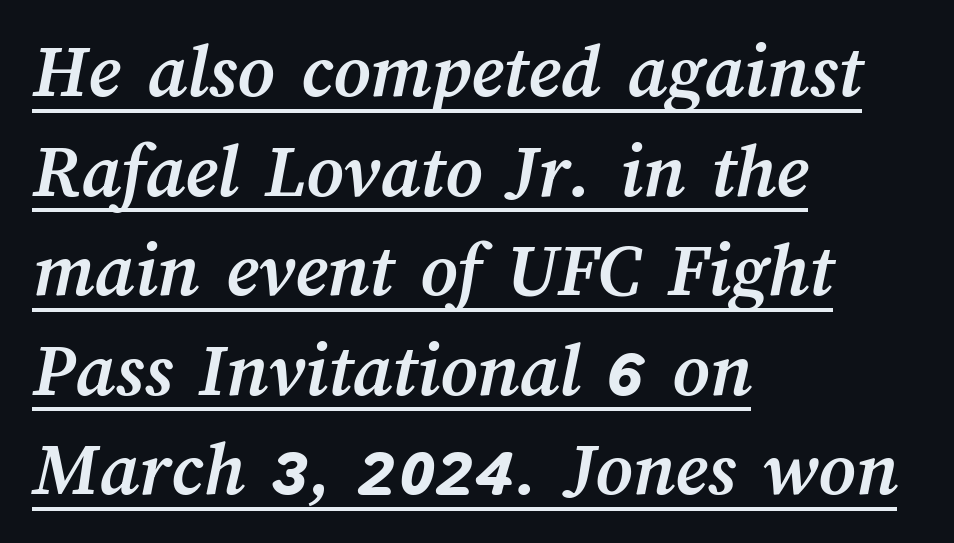
{"bold": "yes", "weight": "semibold", "width": "normal", "stroke_contrast": "medium", "x_height": "medium", "monospaced": "no", "underline": "yes", "align": "left", "line_spacing": "normal", "line_spacing_ratio": 1.26, "letter_spacing": "normal", "letter_spacing_em": 0.0, "glyph_px": 79}
